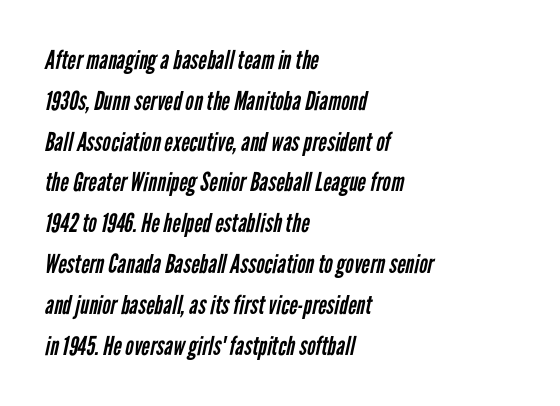
{"bold": "no", "underline": "no", "align": "left", "line_spacing": "normal", "line_spacing_ratio": 1.57, "letter_spacing": "normal", "letter_spacing_em": 0.0, "glyph_px": 26}
